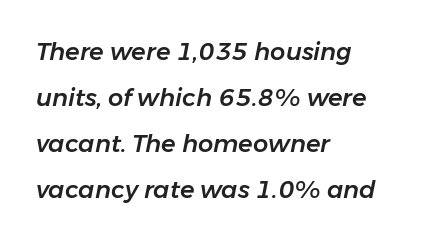
The image shows 24 px text type, italic (leaning right); set left-aligned, loose line spacing (1.92x), normal letter spacing, not underlined.
